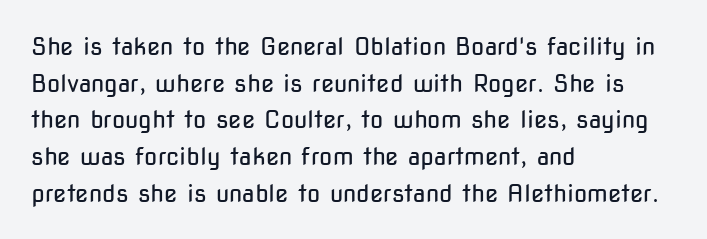
{"italic": "no", "bold": "no", "underline": "no", "align": "left", "line_spacing": "normal", "line_spacing_ratio": 1.53, "letter_spacing": "normal", "letter_spacing_em": 0.0, "glyph_px": 24}
